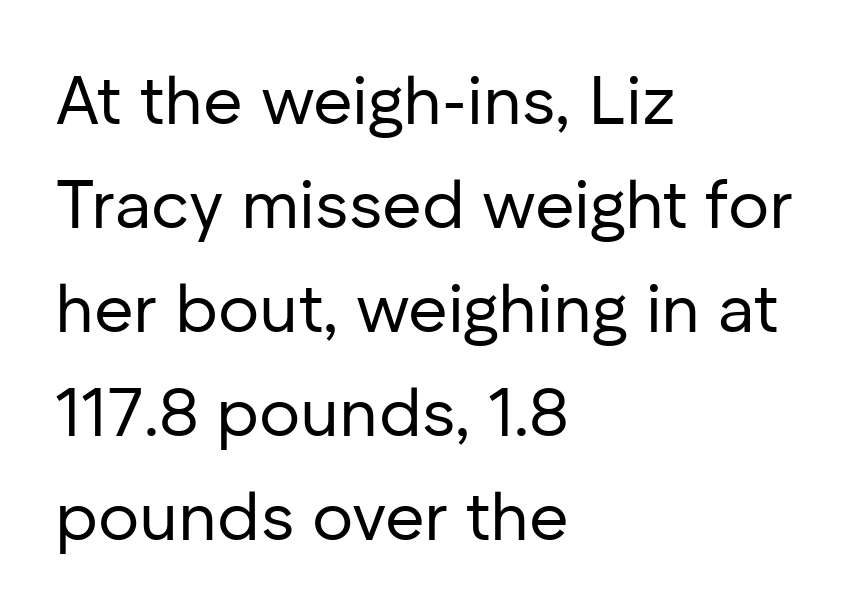
Q: Is the text bold? A: No.
Q: Is the text italic (slanted)? A: No, it is upright.
Q: Is the typeface a serif or a sans-serif typeface? A: Sans-serif.
Q: Is the text underlined? A: No.
Q: How is the paragraph aligned? A: Left-aligned.
Q: Is the spacing between letters normal or unusually wide? A: Normal.
Q: Is the spacing between lines tight, normal or loose? A: Normal.
Q: Width (condensed, normal, or wide)? A: Normal.
Q: Stroke contrast? A: Low.
Q: x-height? A: Medium.
Q: Monospaced? A: No.
